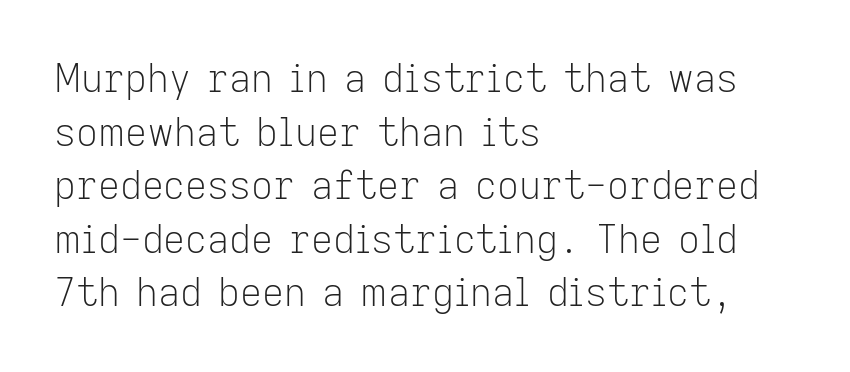
Students, note that the glyphs here touch the page at normal intervals. The rendering anchors every line to the left-hand side. Horizontal bands of white between lines are of average thickness. Style check: upright. The strokes are not fattened; the text isn't bold. You can tell from the bare stems that sans-serif type was used.
